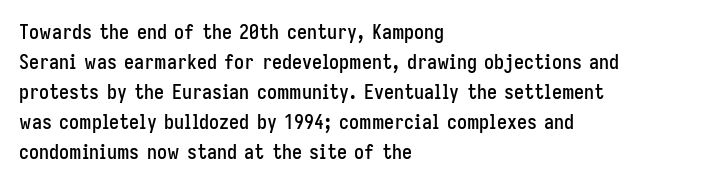
The image shows 20 px text type, upright; set left-aligned, normal line spacing (1.5x), normal letter spacing, not underlined.
